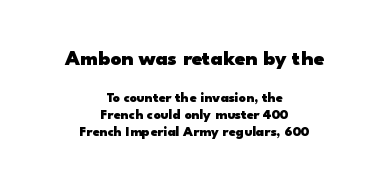
{"italic": "no", "bold": "yes", "underline": "no", "align": "center", "line_spacing_ratio": 1.2, "letter_spacing": "normal", "letter_spacing_em": 0.0, "larger_block": "first", "size_ratio": 1.5, "glyph_px": 21}
